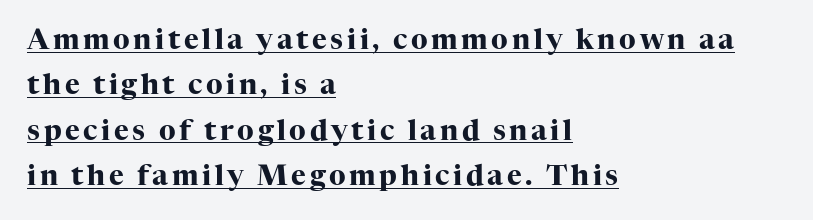
{"serif": "yes", "italic": "no", "bold": "yes", "weight": "heavy", "width": "normal", "stroke_contrast": "high", "x_height": "medium", "monospaced": "no", "underline": "yes", "align": "left", "line_spacing": "normal", "line_spacing_ratio": 1.62, "glyph_px": 28}
